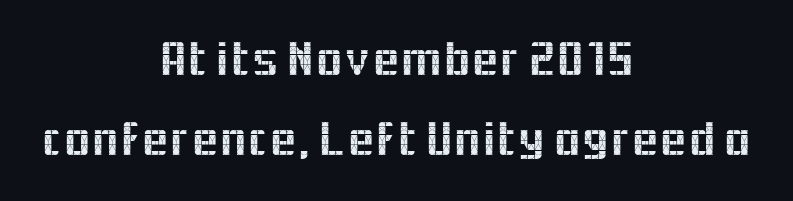
The image shows 50 px sans-serif type, upright; set centered, normal line spacing (1.6x), normal letter spacing, not underlined; a medium x-height.
